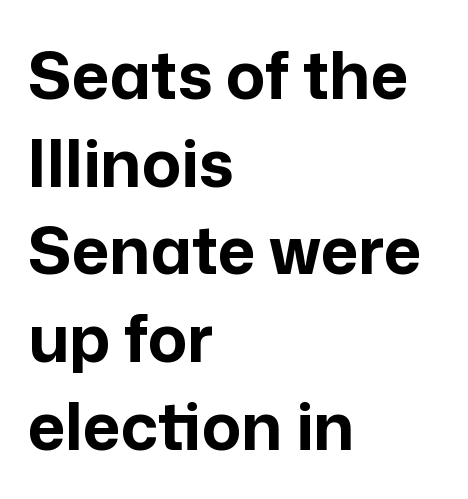
The image shows 65 px bold sans-serif type, upright; set left-aligned, normal line spacing (1.35x), normal letter spacing, not underlined; low stroke contrast and a medium x-height.
